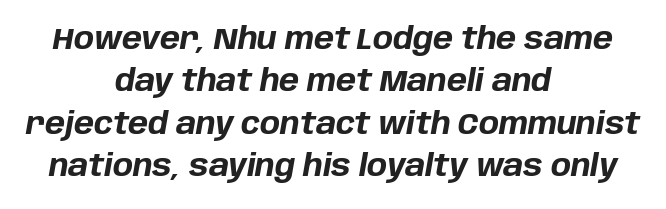
Q: Is the text bold? A: Yes.
Q: Is the text italic (slanted)? A: Yes, it leans right by about 10 degrees.
Q: Is the text underlined? A: No.
Q: How is the paragraph aligned? A: Centered.
Q: Is the spacing between letters normal or unusually wide? A: Normal.
Q: Is the spacing between lines tight, normal or loose? A: Normal.
Q: Width (condensed, normal, or wide)? A: Normal.
Q: Stroke contrast? A: Low.
Q: x-height? A: Large.
Q: Monospaced? A: No.
